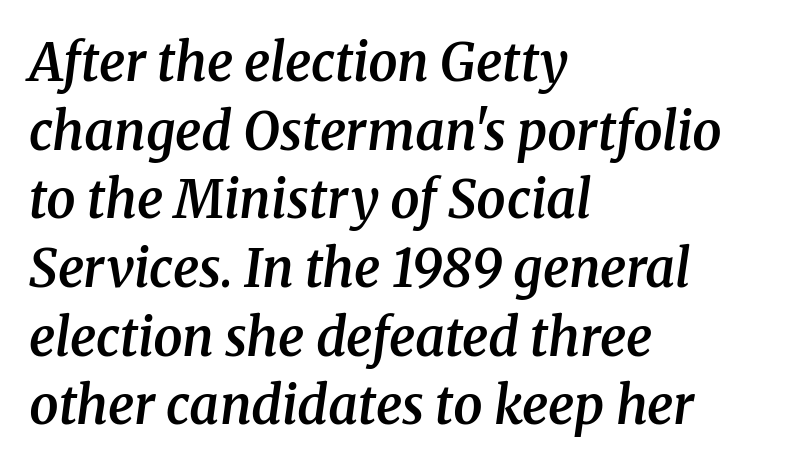
The image shows 52 px semibold serif type, italic (leaning right); set left-aligned, normal line spacing (1.32x), normal letter spacing, not underlined; medium stroke contrast and a medium x-height.
